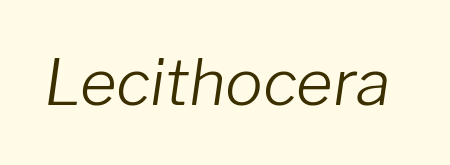
The image shows 63 px light type, italic (leaning right); set normal letter spacing, not underlined; low stroke contrast and a medium x-height.
